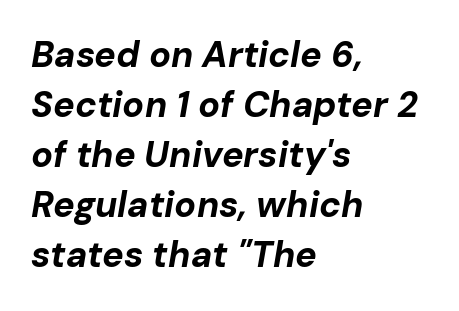
The image shows 36 px bold type, italic (leaning right); set left-aligned, normal line spacing (1.39x), normal letter spacing, not underlined; low stroke contrast and a medium x-height.
